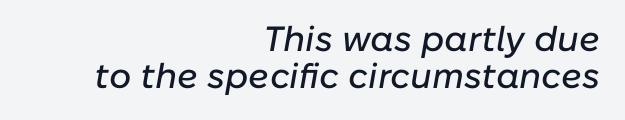
There's an unmistakable incline to the writing here. The horizontal fit of the characters is conventional and even. The passage shown is typed in a proportional face where columns would drift. The lines in this sample share a right terminus and differ only in where they begin.
